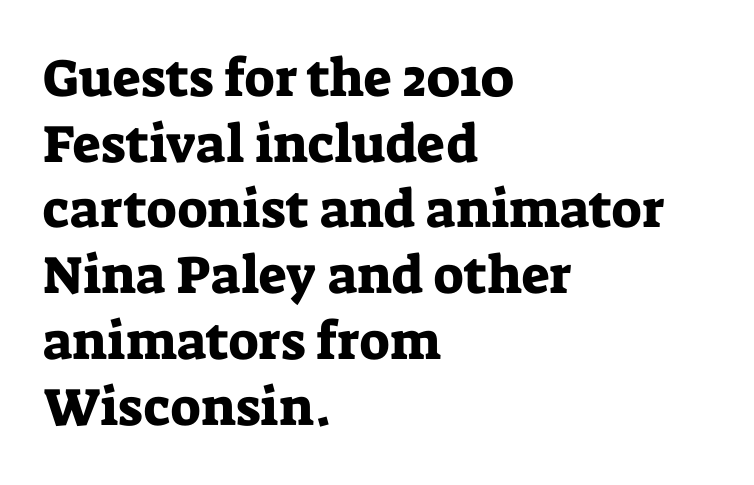
If you drew a ruler down the left edge, every line would touch it. In terms of letterspacing, this is plain default setting. Nope, not italic — everything's standing straight. The foot of each line stays bare and open. This sample has the flowing, uneven cadence of proportional lettering.
